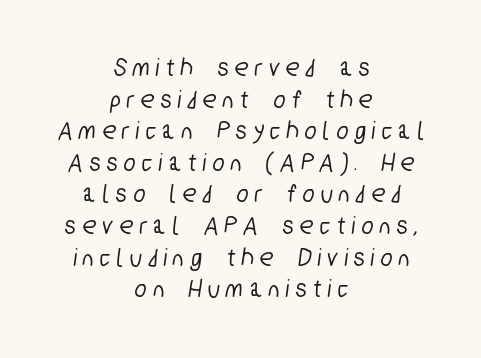
The tracking reads as deliberately expanded to a designer's eye. The words here are not underlined. The rag falls on both sides of this text block equally.
